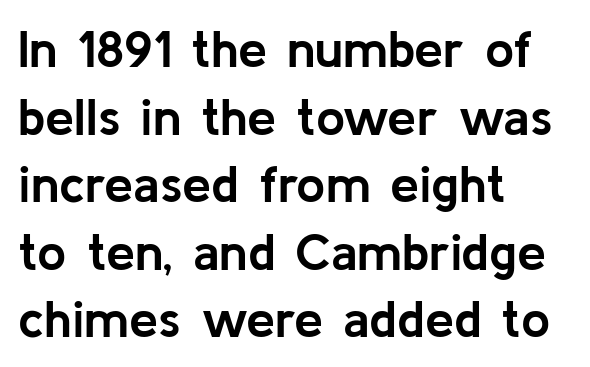
The image shows 52 px semibold sans-serif type, upright; set left-aligned, normal line spacing (1.3x), normal letter spacing, not underlined; low stroke contrast and a medium x-height.
